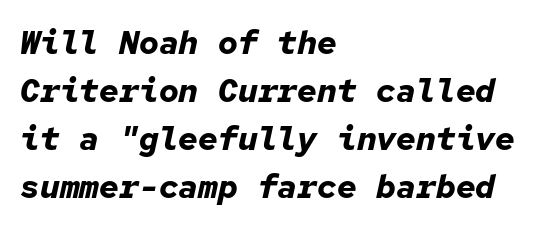
The image shows 33 px bold type, italic (leaning right), monospaced; set left-aligned, normal line spacing (1.45x), normal letter spacing, not underlined; low stroke contrast and a medium x-height.
